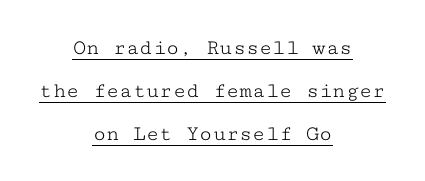
{"italic": "no", "bold": "no", "underline": "yes", "align": "center", "line_spacing": "loose", "line_spacing_ratio": 1.95, "letter_spacing": "normal", "letter_spacing_em": 0.0, "glyph_px": 22}
